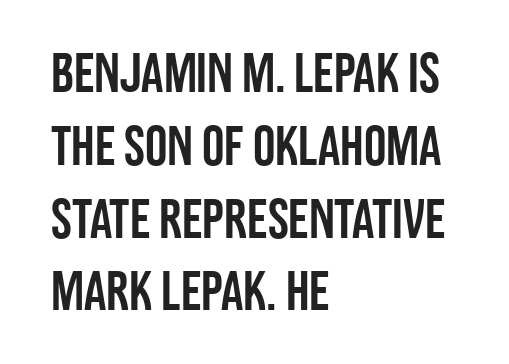
{"serif": "no", "italic": "no", "width": "condensed", "stroke_contrast": "low", "x_height": "large", "monospaced": "no", "underline": "no", "align": "left", "line_spacing": "normal", "line_spacing_ratio": 1.3, "letter_spacing": "normal", "letter_spacing_em": 0.0, "glyph_px": 56}
